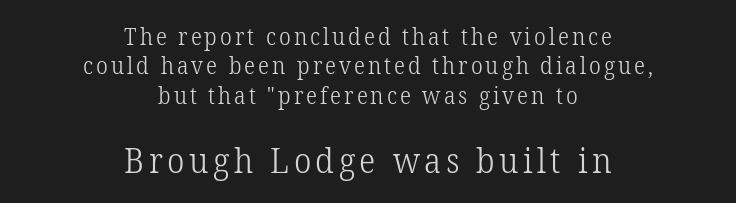
Ascenders rise straight up at ninety degrees. The area under the type is left untouched. The text was rendered using a seriffed face with decorative stroke endings. The passage shown stacks its lines at a standard gap. The block sitting lower on the canvas is the one with enlarged characters.
